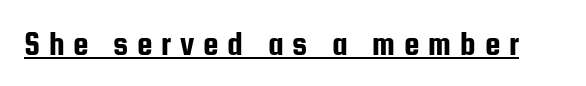
Q: Is the text italic (slanted)? A: No, it is upright.
Q: Is the typeface a serif or a sans-serif typeface? A: Sans-serif.
Q: Is the text underlined? A: Yes.
Q: Is the spacing between letters normal or unusually wide? A: Unusually wide.
Q: Width (condensed, normal, or wide)? A: Condensed.
Q: Stroke contrast? A: Low.
Q: x-height? A: Medium.
Q: Monospaced? A: No.
